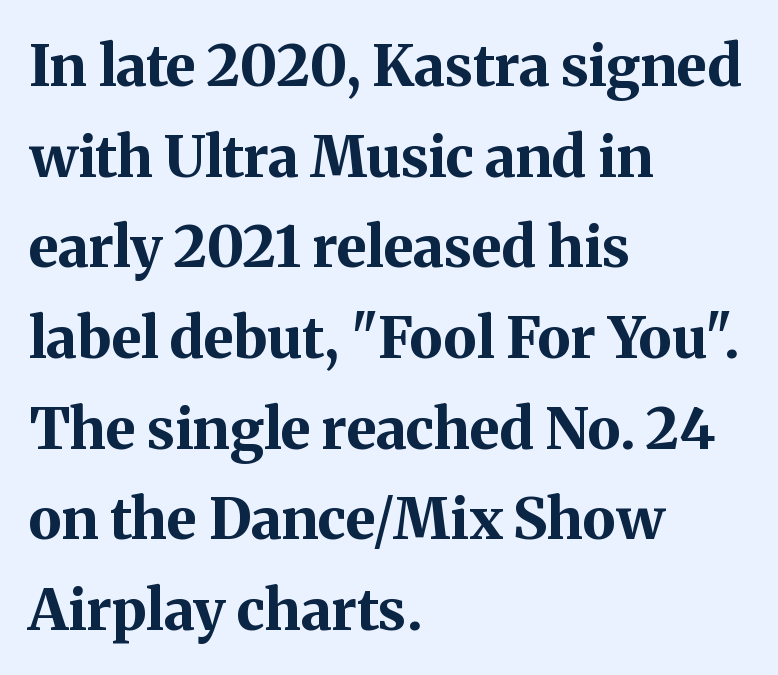
Q: Is the text bold? A: Yes.
Q: Is the text italic (slanted)? A: No, it is upright.
Q: Is the typeface a serif or a sans-serif typeface? A: Serif.
Q: Is the text underlined? A: No.
Q: How is the paragraph aligned? A: Left-aligned.
Q: Is the spacing between letters normal or unusually wide? A: Normal.
Q: Is the spacing between lines tight, normal or loose? A: Normal.
Q: Width (condensed, normal, or wide)? A: Normal.
Q: Stroke contrast? A: Medium.
Q: x-height? A: Medium.
Q: Monospaced? A: No.
